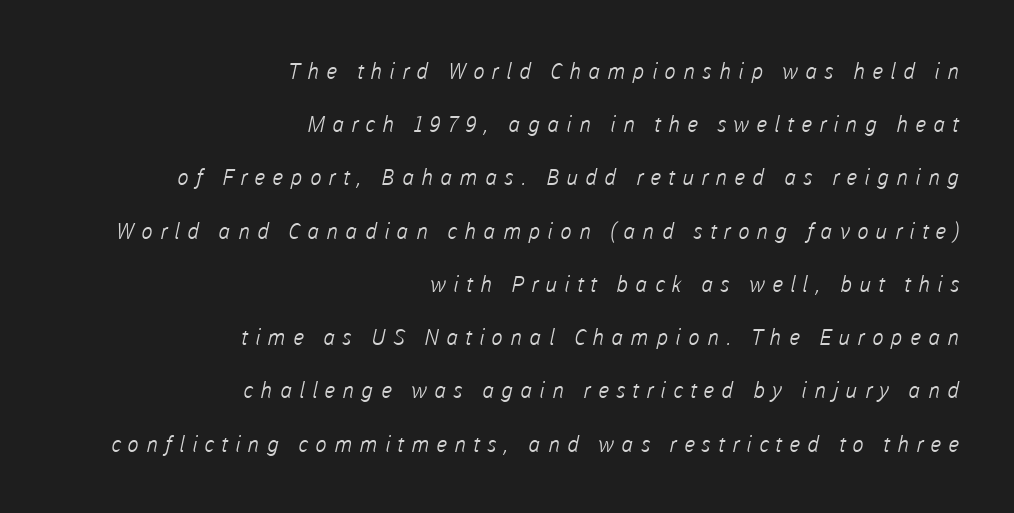
Q: Is the text bold? A: No.
Q: Is the text underlined? A: No.
Q: How is the paragraph aligned? A: Right-aligned.
Q: Is the spacing between letters normal or unusually wide? A: Unusually wide.
Q: Is the spacing between lines tight, normal or loose? A: Loose.
